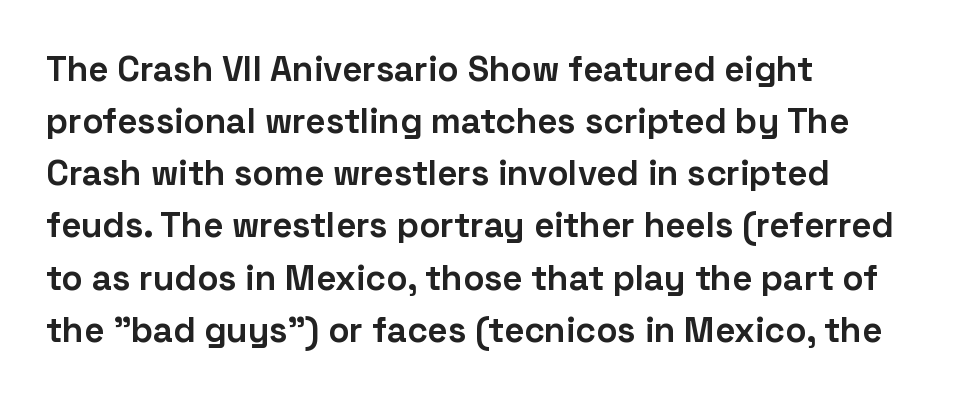
The text block is weighted toward the left margin, trailing off unevenly rightward. What's the leading like? Ordinary, nothing unusual. The letters sit at their default tracking, neither squeezed nor spread. Strong, thick strokes mark this as bold type.
